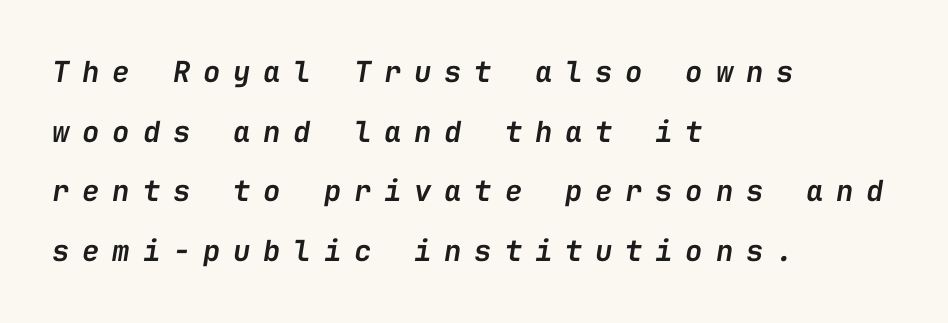
{"italic": "yes", "lean": "right", "slant_degrees": 9, "bold": "semi", "weight": "semibold", "width": "normal", "stroke_contrast": "low", "x_height": "medium", "monospaced": "yes", "underline": "no", "align": "left", "line_spacing": "loose", "line_spacing_ratio": 2.06, "letter_spacing": "wide", "letter_spacing_em": 0.44, "glyph_px": 29}
